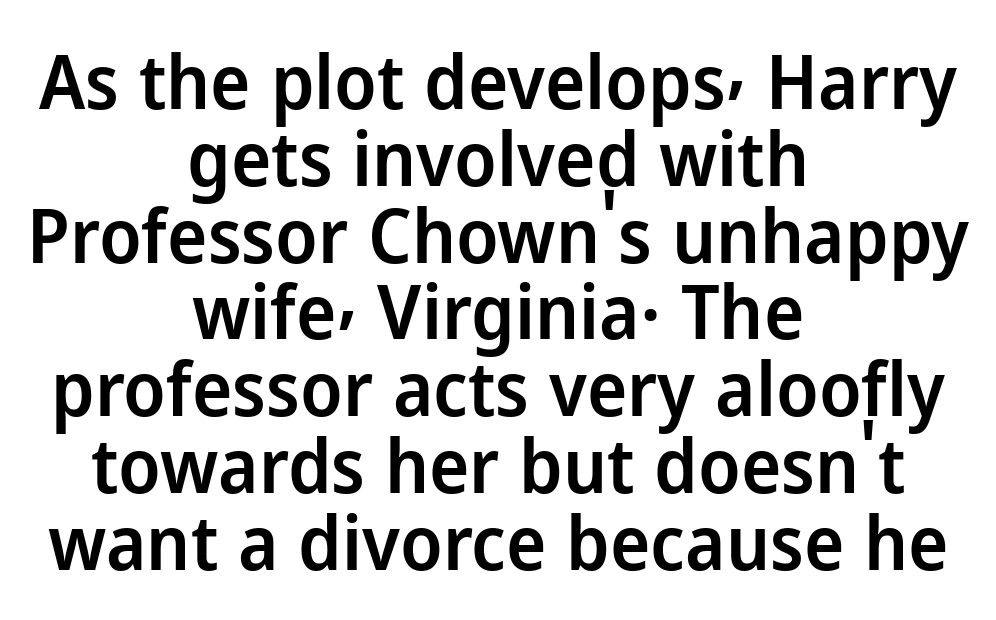
The image shows 76 px semibold sans-serif type, upright; set centered, tight line spacing (1.01x), normal letter spacing, not underlined; low stroke contrast and a medium x-height.
